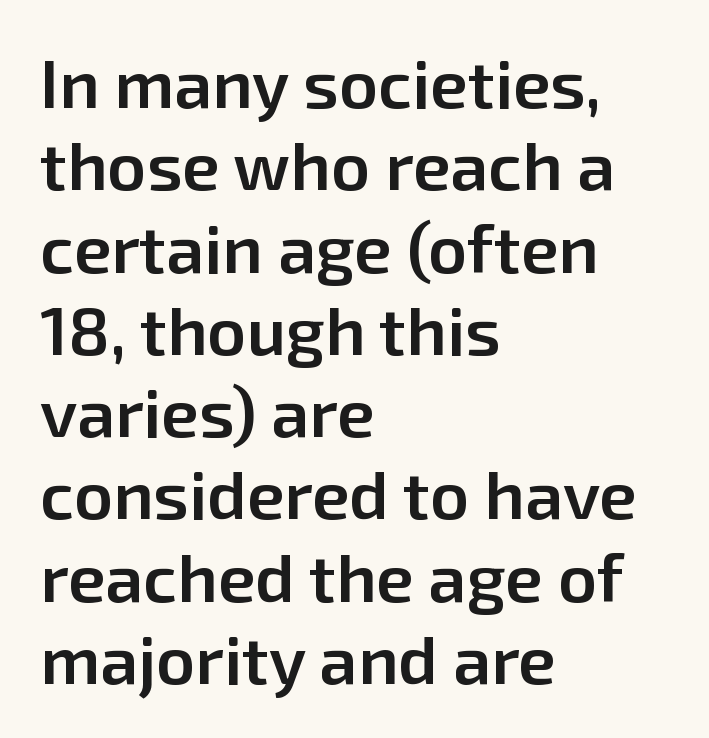
The image shows 68 px semibold sans-serif type, upright; set left-aligned, line spacing 1.21x, normal letter spacing, not underlined; low stroke contrast and a medium x-height.
